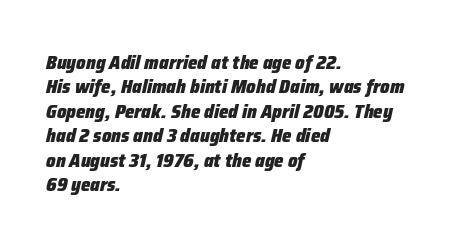
What weight is shown? A full bold with thick strokes. It's the slanting kind of type. Short note: letters normally spaced. If you drew a ruler down the left edge, every line would touch it. The words here are not underlined.
